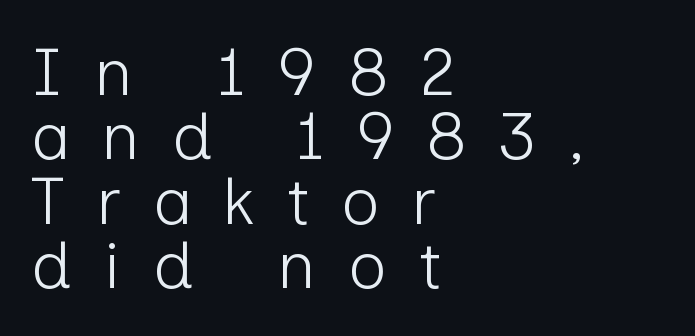
{"serif": "no", "italic": "no", "bold": "no", "weight": "light", "width": "normal", "stroke_contrast": "low", "x_height": "medium", "monospaced": "no", "underline": "no", "align": "left", "line_spacing": "tight", "line_spacing_ratio": 0.96, "letter_spacing": "wide", "letter_spacing_em": 0.47, "glyph_px": 67}
